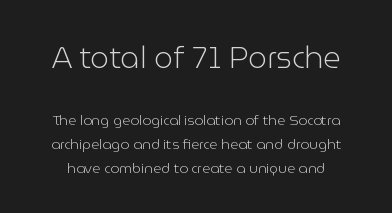
The string is rendered with underlining switched off. The letters in the upper block stand taller than those in the block below. Font category for this specimen: sans-serif. This sample has the flowing, uneven cadence of proportional lettering.
